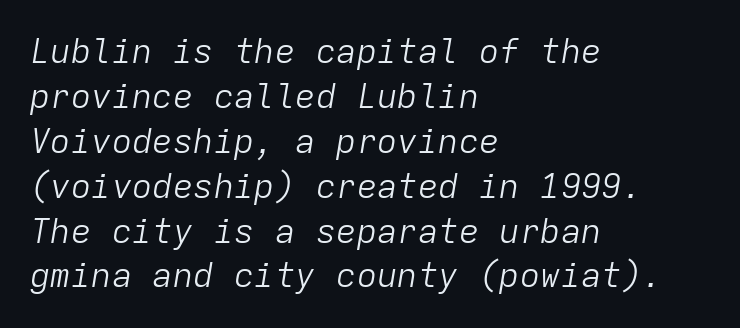
Q: Is the text bold? A: No.
Q: Is the text italic (slanted)? A: Yes, it leans right by about 9 degrees.
Q: Is the text underlined? A: No.
Q: How is the paragraph aligned? A: Left-aligned.
Q: Is the spacing between letters normal or unusually wide? A: Normal.
Q: Is the spacing between lines tight, normal or loose? A: Normal.
Q: Width (condensed, normal, or wide)? A: Normal.
Q: Stroke contrast? A: Low.
Q: x-height? A: Medium.
Q: Monospaced? A: Yes.
